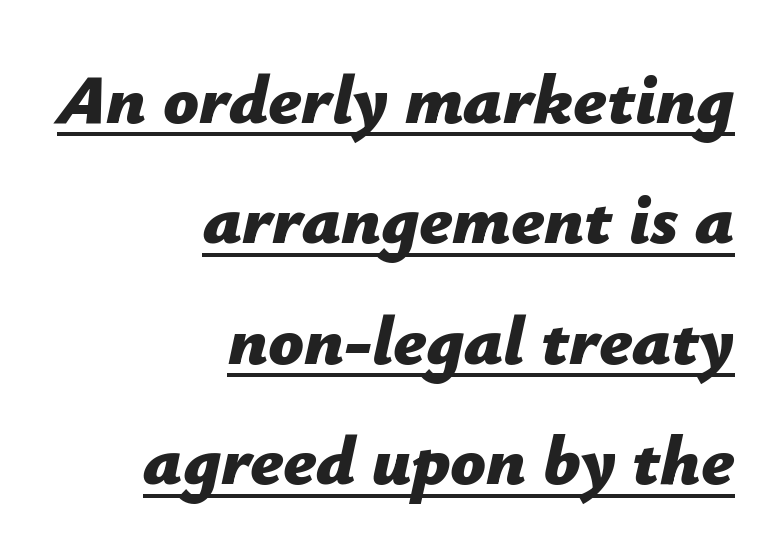
Q: Is the text bold? A: Yes.
Q: Is the text italic (slanted)? A: Yes, it leans right by about 12 degrees.
Q: Is the text underlined? A: Yes.
Q: How is the paragraph aligned? A: Right-aligned.
Q: Is the spacing between letters normal or unusually wide? A: Normal.
Q: Width (condensed, normal, or wide)? A: Normal.
Q: Stroke contrast? A: Low.
Q: x-height? A: Medium.
Q: Monospaced? A: No.
